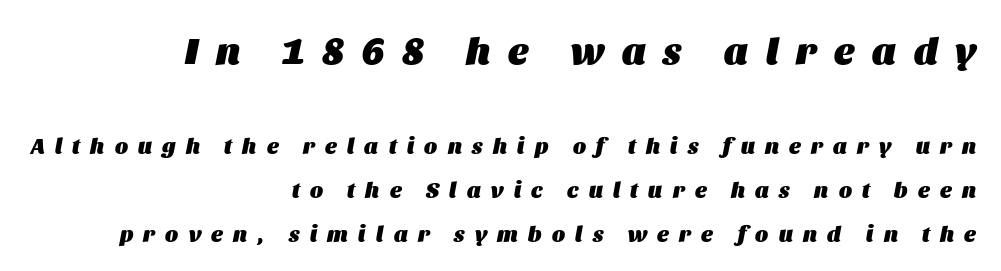
The image shows 38 px heavy type, italic (leaning right); set right-aligned, loose line spacing (1.99x), unusually wide letter spacing (+0.47 em), not underlined; the first (top) block is 1.73x larger; medium stroke contrast and a large x-height.
